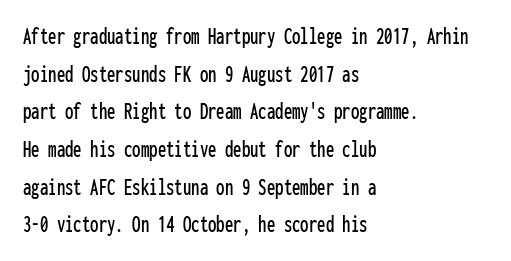
The image shows 24 px text type, upright; set left-aligned, normal line spacing (1.57x), normal letter spacing, not underlined.
